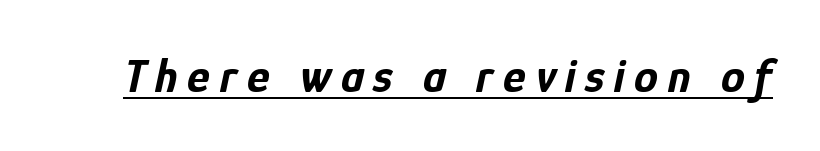
{"italic": "yes", "lean": "right", "slant_degrees": 12, "bold": "yes", "weight": "bold", "width": "condensed", "stroke_contrast": "low", "x_height": "medium", "monospaced": "no", "underline": "yes", "letter_spacing": "wide", "letter_spacing_em": 0.2, "glyph_px": 48}
